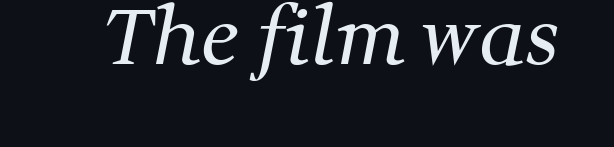
The image shows 78 px regular-weight serif type; set normal letter spacing, not underlined; medium stroke contrast and a medium x-height.
